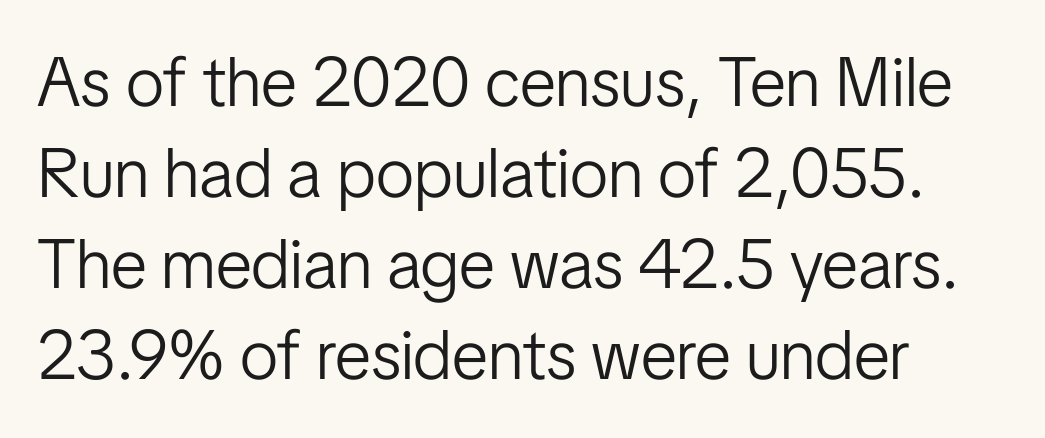
The image shows 69 px light, condensed sans-serif type, upright; set left-aligned, normal line spacing (1.32x), normal letter spacing, not underlined; low stroke contrast and a medium x-height.
